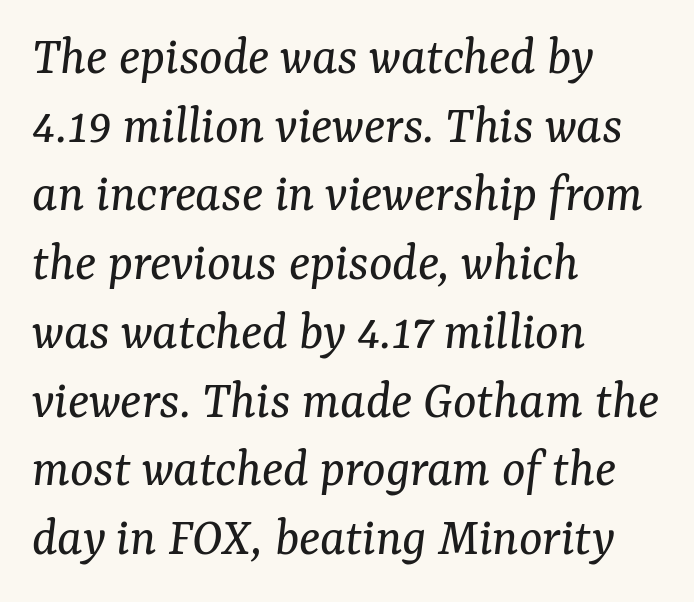
The image shows 55 px regular-weight serif type, italic (leaning right); set left-aligned, normal line spacing (1.25x), normal letter spacing, not underlined; medium stroke contrast and a medium x-height.
